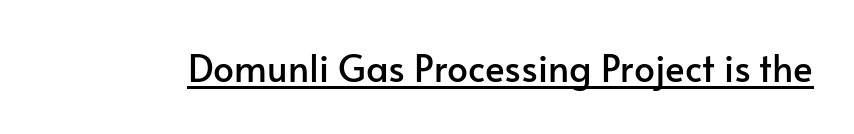
Look at the tracking — it's just the regular setting, nothing added. This rendering employs a face without finishing strokes, i.e., a sans-serif. Is this a fixed-width face? No — the glyphs have proportional, varying widths. The lettering stays uniformly vertical, giving the passage a roman look. Glance below the letters and you will spot a drawn line.
